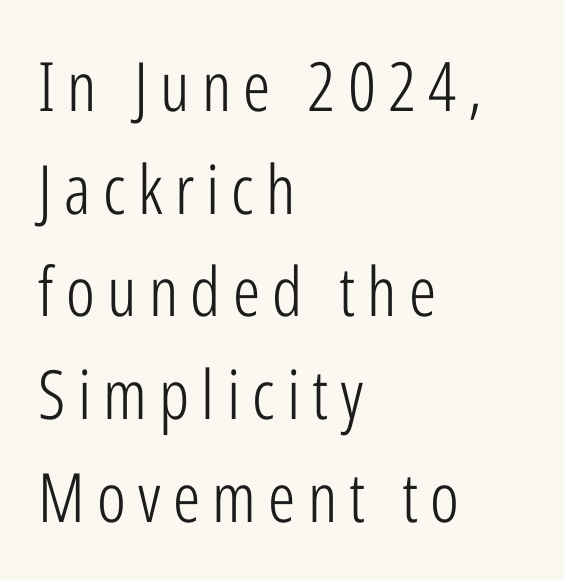
The image shows 68 px light, condensed sans-serif type, upright; set left-aligned, normal line spacing (1.51x), not underlined; low stroke contrast and a medium x-height.
